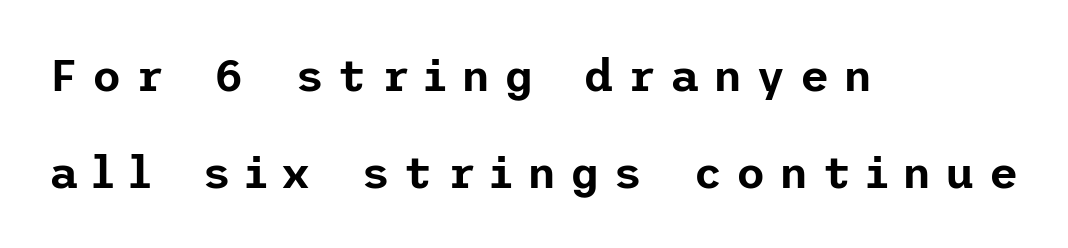
The image shows 45 px sans-serif type, upright; set left-aligned, loose line spacing (2.16x), unusually wide letter spacing (+0.31 em), not underlined; low stroke contrast and a medium x-height.
